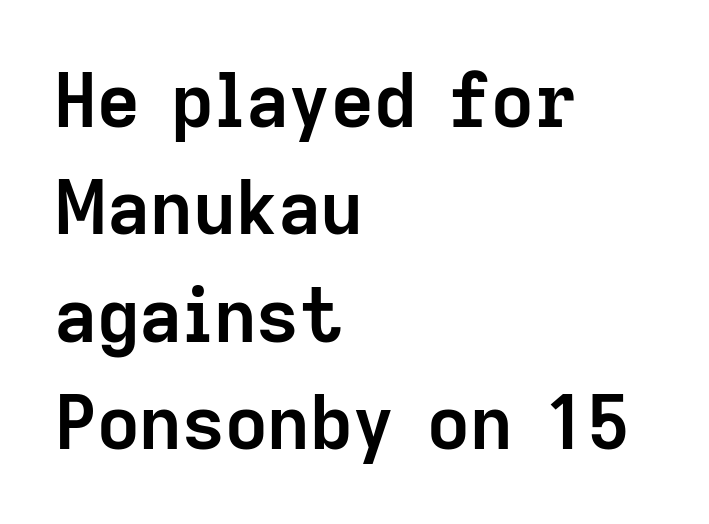
Q: Is the text bold? A: Yes.
Q: Is the text italic (slanted)? A: No, it is upright.
Q: Is the typeface a serif or a sans-serif typeface? A: Sans-serif.
Q: Is the text underlined? A: No.
Q: How is the paragraph aligned? A: Left-aligned.
Q: Is the spacing between letters normal or unusually wide? A: Normal.
Q: Is the spacing between lines tight, normal or loose? A: Normal.
Q: Width (condensed, normal, or wide)? A: Normal.
Q: Stroke contrast? A: Low.
Q: x-height? A: Medium.
Q: Monospaced? A: No.
